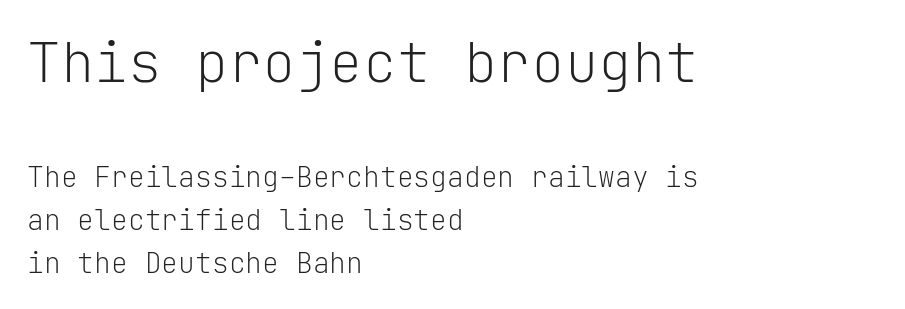
This sample has the even, mechanical cadence of fixed-width lettering. The glyphs are unaccompanied by any horizontal stroke below them. Students, observe: this is what conventionally led text looks like. Regarding serifs, this sample does without them. Does the copy run flush right? No — it runs flush left.
